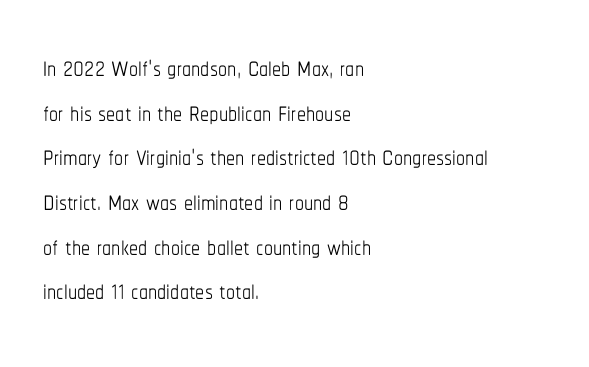
Q: Is the text bold? A: No.
Q: Is the text italic (slanted)? A: No, it is upright.
Q: Is the text underlined? A: No.
Q: How is the paragraph aligned? A: Left-aligned.
Q: Is the spacing between letters normal or unusually wide? A: Normal.
Q: Width (condensed, normal, or wide)? A: Condensed.
Q: Stroke contrast? A: Low.
Q: x-height? A: Medium.
Q: Monospaced? A: No.
